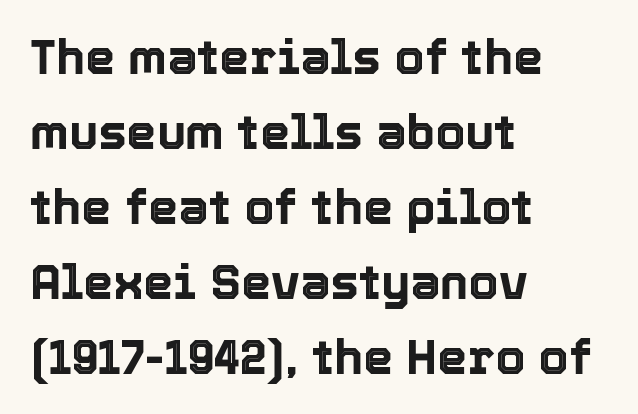
The image shows 48 px text type, upright; set left-aligned, normal line spacing (1.56x), normal letter spacing, not underlined; a medium x-height.
